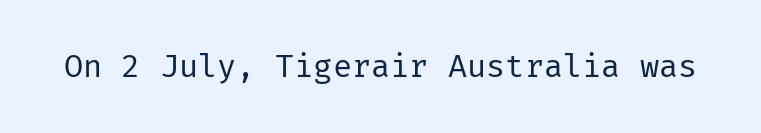
Q: Is the text bold? A: No.
Q: Is the text italic (slanted)? A: No, it is upright.
Q: Is the typeface a serif or a sans-serif typeface? A: Sans-serif.
Q: Is the text underlined? A: No.
Q: Is the spacing between letters normal or unusually wide? A: Normal.
Q: Width (condensed, normal, or wide)? A: Normal.
Q: Stroke contrast? A: Low.
Q: x-height? A: Medium.
